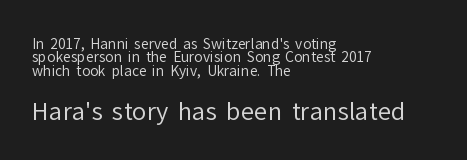
{"italic": "no", "bold": "no", "underline": "no", "align": "left", "line_spacing": "tight", "line_spacing_ratio": 0.96, "letter_spacing": "normal", "letter_spacing_em": 0.0, "larger_block": "second", "size_ratio": 1.71, "glyph_px": 24}
